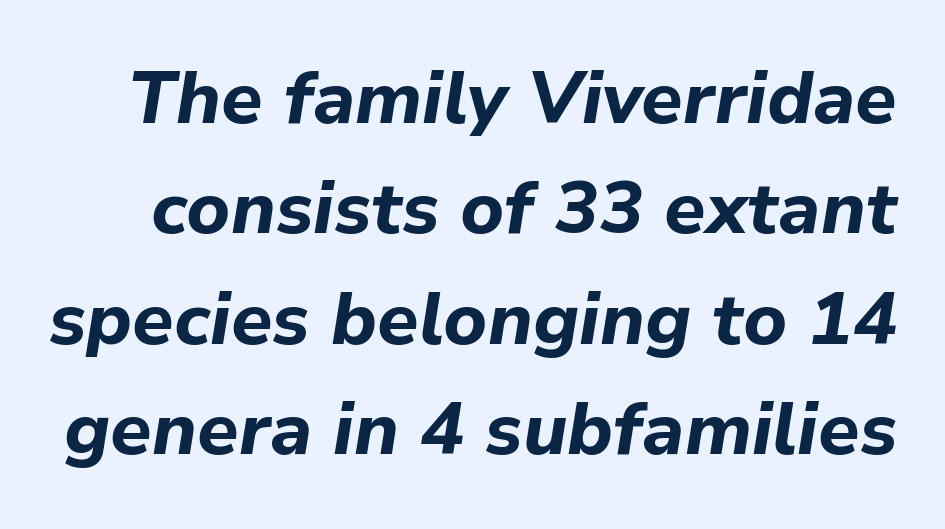
Default kerning and tracking; the words read as compact shapes. Just letters on the line, the space beneath them empty. Pretty heavy lettering here — definitely bold. A normal amount of white space separates one row of letters from the next. Think of a printed novel: that variable character pitch is what you see here. Italic: yes, the glyphs are oblique.
